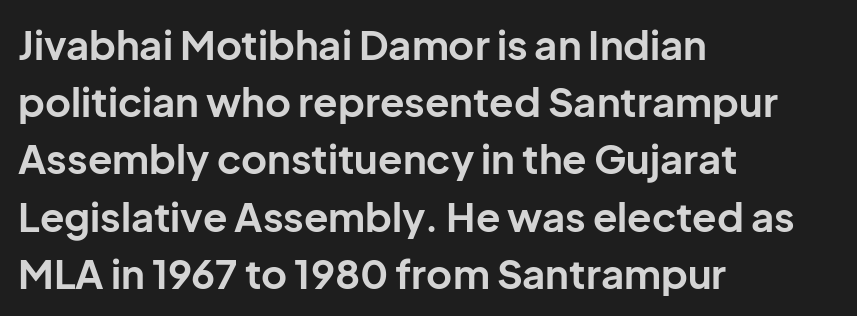
The font's upright variant was chosen for this text. The rendering anchors every line to the left-hand side. The face used here is a sans, in the tradition of grotesques and geometrics. The passage shown is typed in a proportional face where columns would drift.
